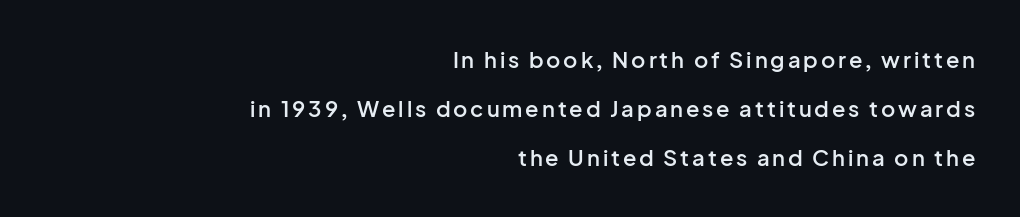
Q: Is the text bold? A: Semi-bold.
Q: Is the text italic (slanted)? A: No, it is upright.
Q: Is the text underlined? A: No.
Q: How is the paragraph aligned? A: Right-aligned.
Q: Is the spacing between lines tight, normal or loose? A: Loose.
